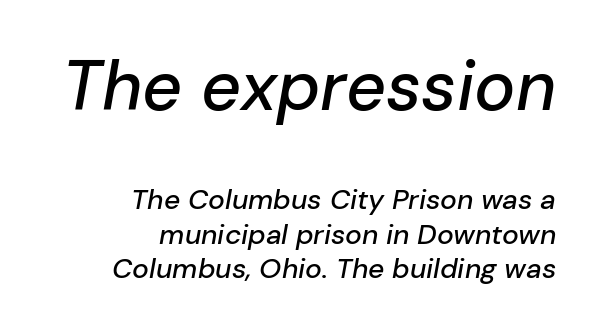
{"italic": "yes", "lean": "right", "slant_degrees": 10, "width": "normal", "stroke_contrast": "low", "x_height": "medium", "monospaced": "no", "underline": "no", "align": "right", "line_spacing_ratio": 1.23, "letter_spacing": "normal", "letter_spacing_em": 0.0, "larger_block": "first", "size_ratio": 2.46, "glyph_px": 69}
